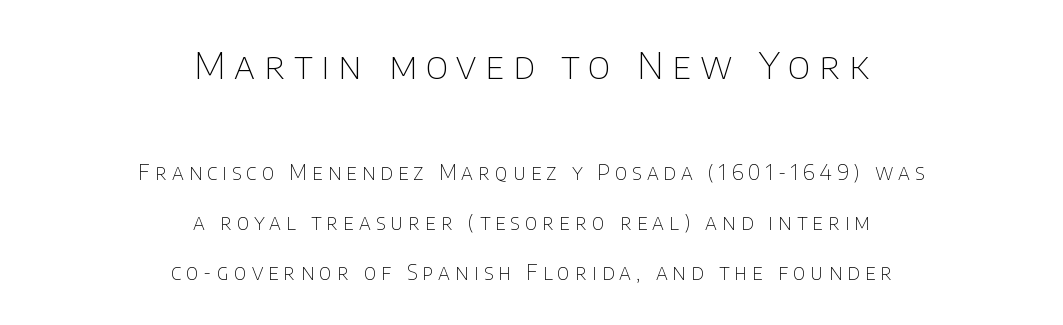
{"serif": "no", "italic": "no", "bold": "no", "weight": "thin", "width": "normal", "stroke_contrast": "low", "x_height": "large", "monospaced": "no", "underline": "no", "align": "center", "line_spacing": "loose", "line_spacing_ratio": 2.38, "letter_spacing": "wide", "letter_spacing_em": 0.24, "larger_block": "first", "size_ratio": 1.76, "glyph_px": 37}
